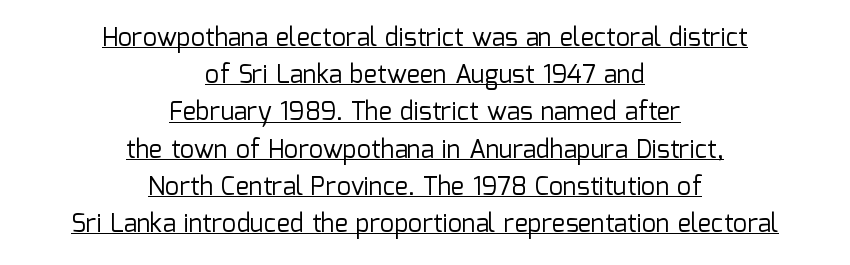
Nothing heavy about these letters — not bold at all. Line starts and ends both wander, symmetrically. Compared with typical body copy, the letter spacing here is the same. A typographer would call this underscored text. The lines sit at an ordinary, default distance from one another. This is roman type, the default non-slanted kind.
